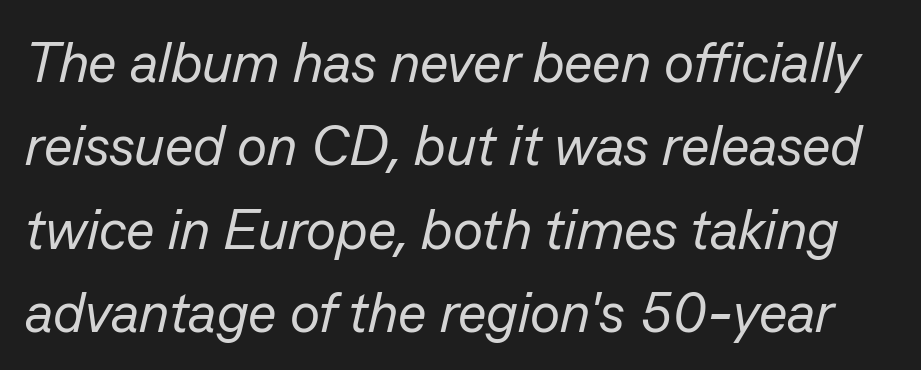
{"italic": "yes", "lean": "right", "slant_degrees": 13, "bold": "no", "weight": "regular", "width": "normal", "stroke_contrast": "low", "x_height": "medium", "monospaced": "no", "underline": "no", "line_spacing": "normal", "line_spacing_ratio": 1.49, "letter_spacing": "normal", "letter_spacing_em": 0.0, "glyph_px": 56}
